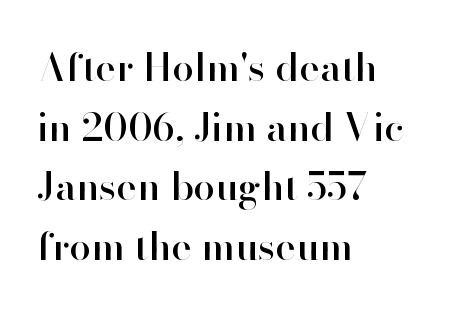
The text was rendered using a sans face with plain stroke endings. Between one letter and the next there's only the usual sliver of space. In terms of posture, this sample is upright. Words float on clear page, feet unadorned. Reading down the block, your eye returns to a fixed left position each line. The space between consecutive lines is moderate.
